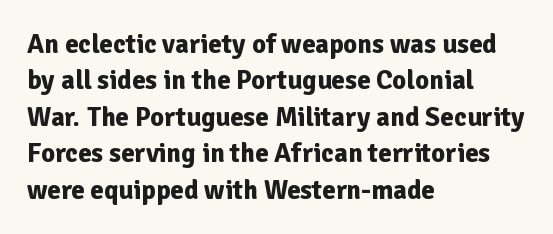
The lettering stays uniformly vertical, giving the passage a roman look. Letters rest on an invisible, unmarked baseline. This block has exactly the height ordinary leading produces. Spacing between characters is what you'd get straight out of the box. Notice how thick the strokes are: this is what a full bold looks like.
